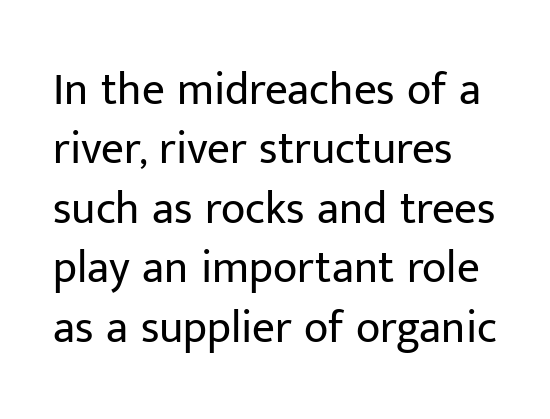
The image shows 45 px regular-weight sans-serif type, upright; set left-aligned, normal line spacing (1.32x), normal letter spacing, not underlined; low stroke contrast and a medium x-height.
